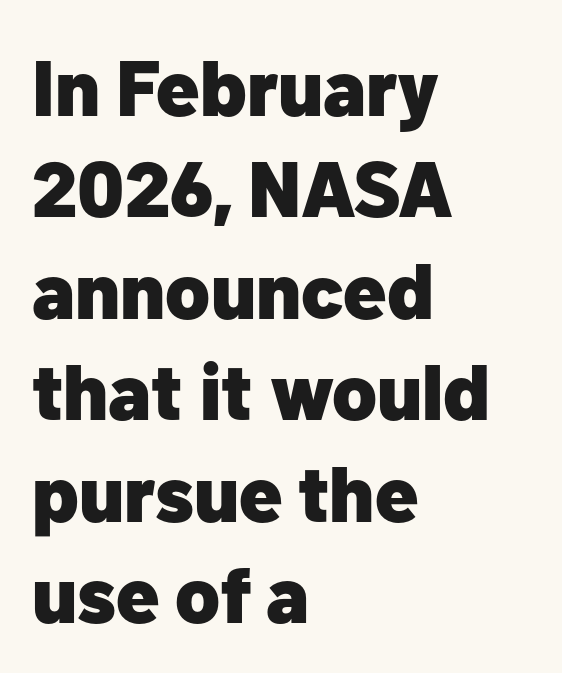
Q: Is the text bold? A: Yes.
Q: Is the text italic (slanted)? A: No, it is upright.
Q: Is the typeface a serif or a sans-serif typeface? A: Sans-serif.
Q: Is the text underlined? A: No.
Q: How is the paragraph aligned? A: Left-aligned.
Q: Is the spacing between letters normal or unusually wide? A: Normal.
Q: Is the spacing between lines tight, normal or loose? A: Normal.
Q: Width (condensed, normal, or wide)? A: Normal.
Q: Stroke contrast? A: Low.
Q: x-height? A: Medium.
Q: Monospaced? A: No.
